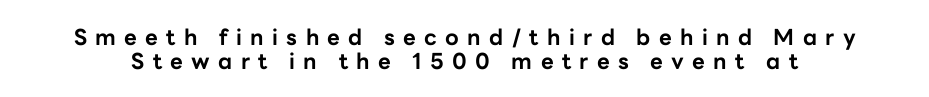
{"italic": "no", "bold": "yes", "underline": "no", "line_spacing": "tight", "line_spacing_ratio": 1.08, "letter_spacing": "wide", "letter_spacing_em": 0.38, "glyph_px": 22}
